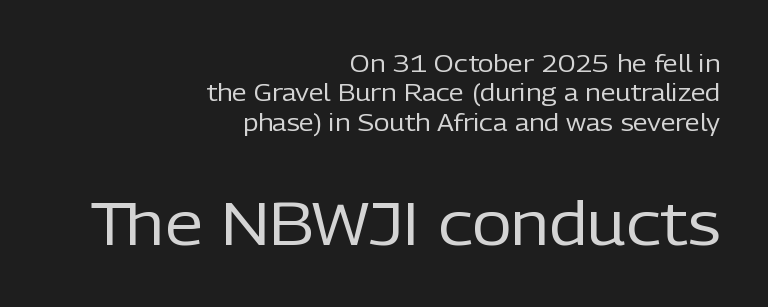
{"serif": "no", "italic": "no", "bold": "no", "weight": "regular", "width": "normal", "stroke_contrast": "low", "x_height": "medium", "monospaced": "no", "underline": "no", "align": "right", "line_spacing_ratio": 1.22, "letter_spacing": "normal", "letter_spacing_em": 0.0, "larger_block": "second", "size_ratio": 2.54, "glyph_px": 61}
